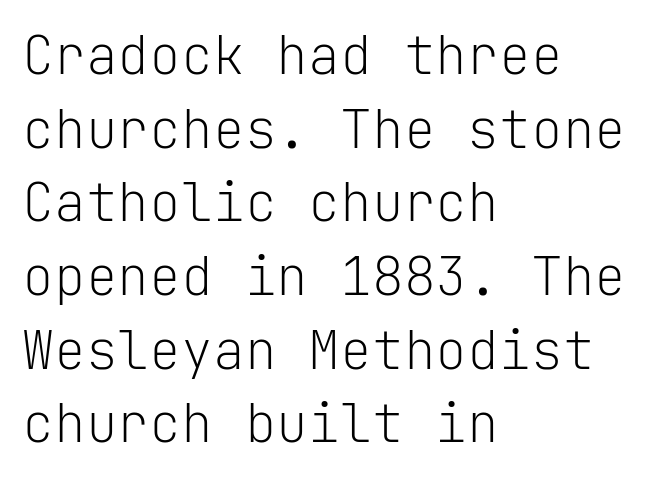
{"serif": "no", "italic": "no", "bold": "no", "weight": "light", "width": "normal", "stroke_contrast": "low", "x_height": "medium", "monospaced": "yes", "underline": "no", "align": "left", "line_spacing": "normal", "line_spacing_ratio": 1.39, "letter_spacing": "normal", "letter_spacing_em": 0.0, "glyph_px": 53}
